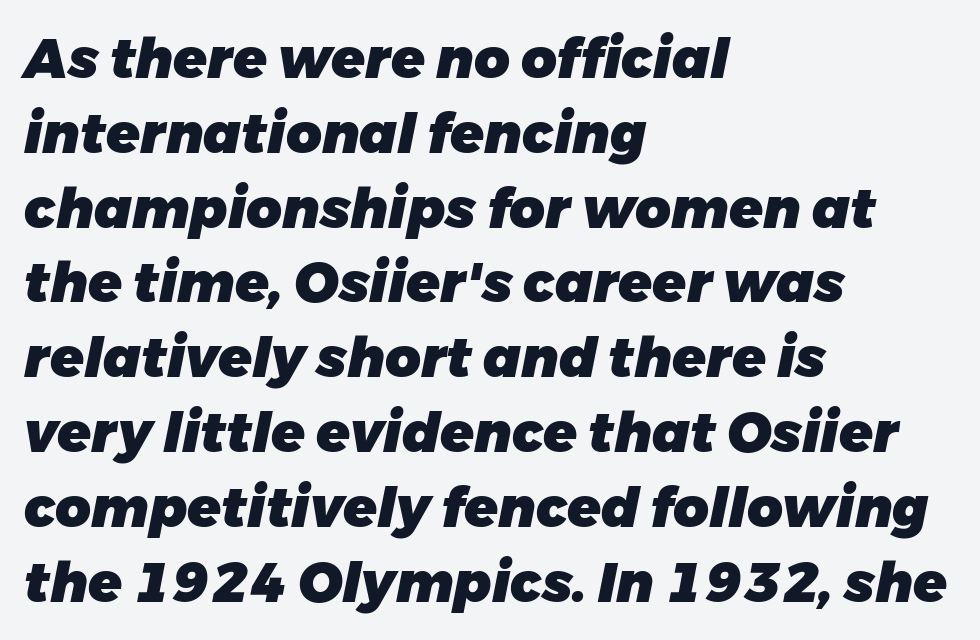
{"italic": "yes", "lean": "right", "slant_degrees": 11, "bold": "yes", "weight": "heavy", "width": "normal", "stroke_contrast": "low", "x_height": "medium", "monospaced": "no", "underline": "no", "align": "left", "line_spacing": "normal", "line_spacing_ratio": 1.36, "letter_spacing": "normal", "letter_spacing_em": 0.0, "glyph_px": 55}
